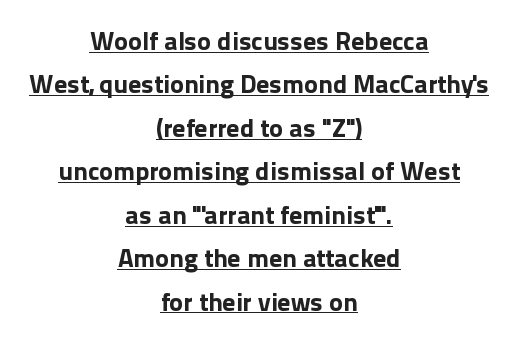
You can see a thin bar hugging the bottom of the glyphs. The lettering holds an erect, upright posture throughout. Regarding leading, the lines here are spaced in the standard way. Does extra space separate the letters? No, they use regular spacing. Bold? Absolutely — the strokes are thick and heavy.
